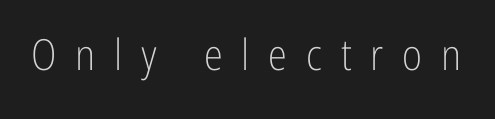
Q: Is the text bold? A: No.
Q: Is the text italic (slanted)? A: No, it is upright.
Q: Is the typeface a serif or a sans-serif typeface? A: Sans-serif.
Q: Is the text underlined? A: No.
Q: Is the spacing between letters normal or unusually wide? A: Unusually wide.
Q: Width (condensed, normal, or wide)? A: Condensed.
Q: Stroke contrast? A: Low.
Q: x-height? A: Medium.
Q: Monospaced? A: No.
